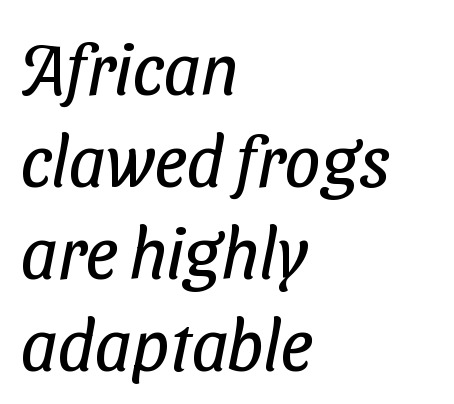
{"serif": "no", "bold": "no", "weight": "regular", "width": "condensed", "stroke_contrast": "low", "x_height": "medium", "monospaced": "no", "underline": "no", "align": "left", "line_spacing": "normal", "line_spacing_ratio": 1.28, "letter_spacing": "normal", "letter_spacing_em": 0.0, "glyph_px": 72}
